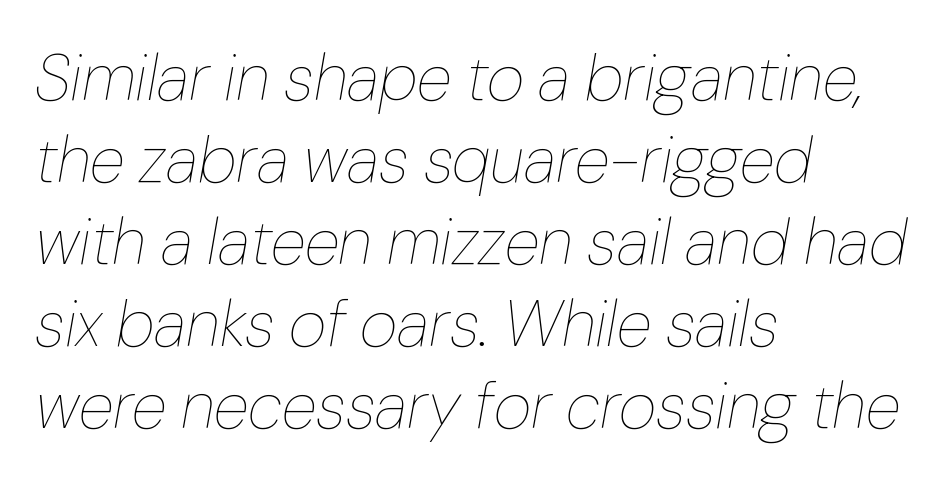
The image shows 65 px thin type, italic (leaning right); set left-aligned, normal line spacing (1.26x), normal letter spacing, not underlined; low stroke contrast and a medium x-height.
